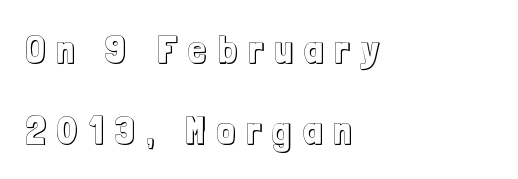
{"italic": "no", "width": "condensed", "x_height": "medium", "monospaced": "no", "underline": "no", "align": "left", "line_spacing": "loose", "line_spacing_ratio": 2.02, "letter_spacing": "wide", "letter_spacing_em": 0.29, "glyph_px": 40}
